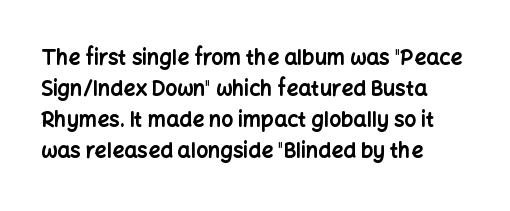
{"italic": "no", "bold": "yes", "underline": "no", "align": "left", "line_spacing": "normal", "line_spacing_ratio": 1.47, "letter_spacing": "normal", "letter_spacing_em": 0.0, "glyph_px": 21}
